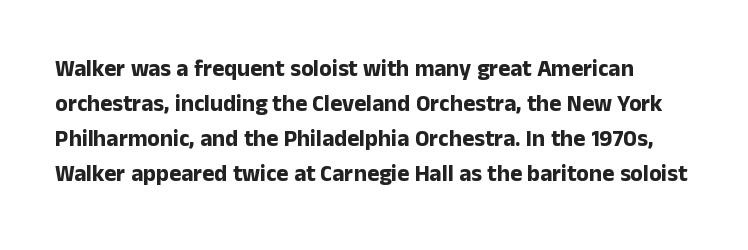
Heft: maximum for text — a bold. Notice how descenders clear the ascenders below comfortably — that's standard leading. Words appear dense and cohesive because spacing is normal. If you drew a line through each stem, it would be perfectly vertical. Type without underlining.
